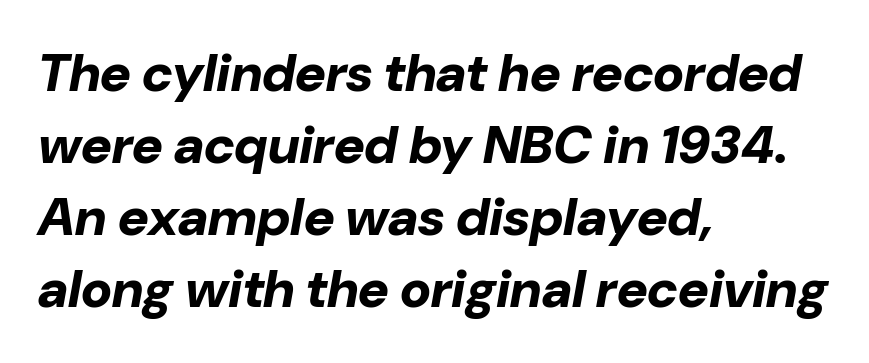
{"italic": "yes", "lean": "right", "slant_degrees": 10, "bold": "yes", "weight": "bold", "width": "normal", "stroke_contrast": "low", "x_height": "medium", "monospaced": "no", "underline": "no", "align": "left", "line_spacing": "normal", "line_spacing_ratio": 1.36, "letter_spacing": "normal", "letter_spacing_em": 0.0, "glyph_px": 53}
